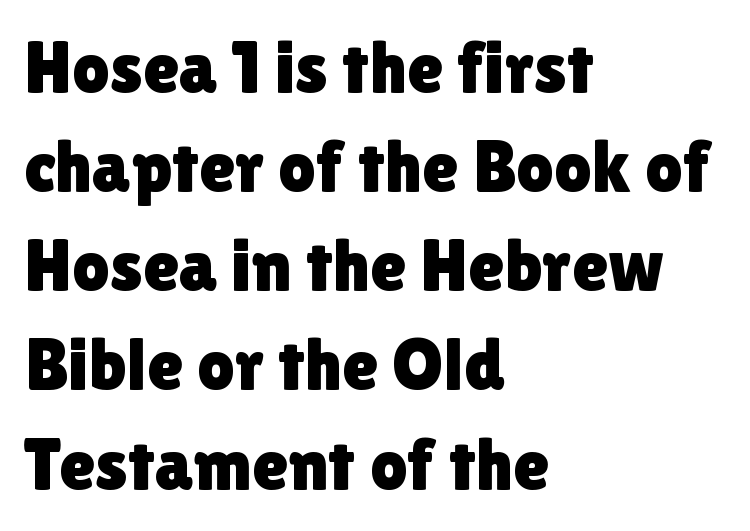
The image shows 74 px sans-serif type, upright; set left-aligned, normal line spacing (1.34x), normal letter spacing, not underlined; low stroke contrast and a medium x-height.
